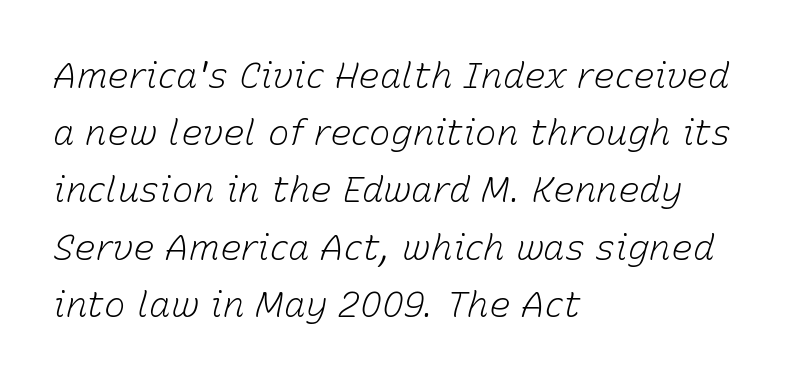
The image shows 36 px light type, italic (leaning right); set left-aligned, normal line spacing (1.59x), normal letter spacing, not underlined; low stroke contrast and a medium x-height.
